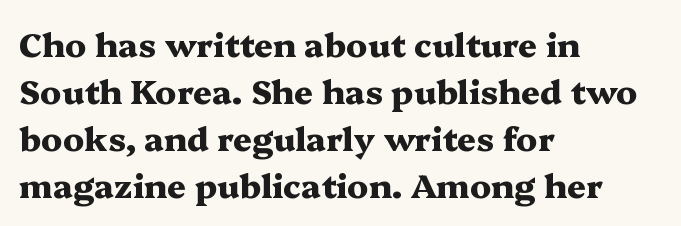
{"serif": "yes", "italic": "no", "bold": "yes", "weight": "heavy", "width": "wide", "stroke_contrast": "medium", "x_height": "medium", "monospaced": "no", "underline": "no", "align": "left", "line_spacing": "normal", "line_spacing_ratio": 1.42, "letter_spacing": "normal", "letter_spacing_em": 0.0, "glyph_px": 33}
